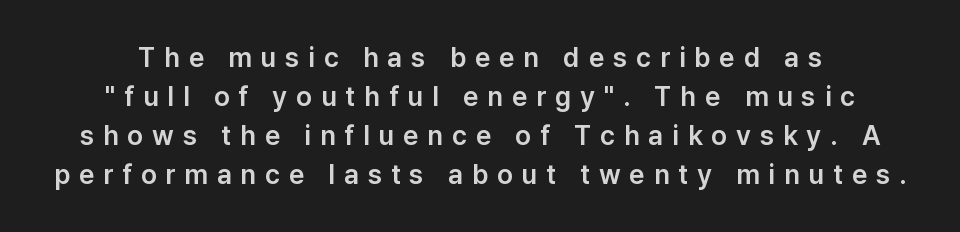
{"italic": "no", "underline": "no", "line_spacing": "normal", "line_spacing_ratio": 1.44, "letter_spacing": "wide", "letter_spacing_em": 0.33, "glyph_px": 27}
